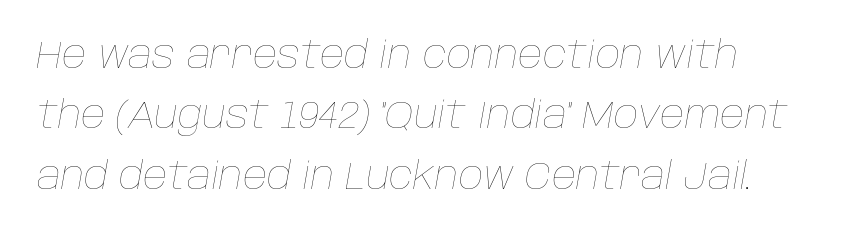
{"italic": "yes", "lean": "right", "slant_degrees": 10, "bold": "no", "weight": "thin", "width": "normal", "stroke_contrast": "low", "x_height": "large", "monospaced": "no", "underline": "no", "line_spacing": "normal", "line_spacing_ratio": 1.59, "letter_spacing": "normal", "letter_spacing_em": 0.0, "glyph_px": 38}
